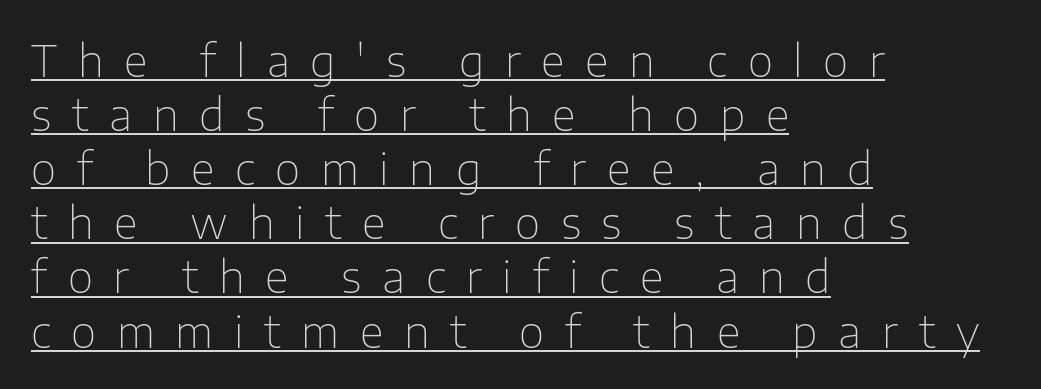
Q: Is the text bold? A: No.
Q: Is the text italic (slanted)? A: No, it is upright.
Q: Is the typeface a serif or a sans-serif typeface? A: Sans-serif.
Q: Is the text underlined? A: Yes.
Q: How is the paragraph aligned? A: Left-aligned.
Q: Is the spacing between letters normal or unusually wide? A: Unusually wide.
Q: Width (condensed, normal, or wide)? A: Normal.
Q: Stroke contrast? A: Low.
Q: x-height? A: Medium.
Q: Monospaced? A: No.
